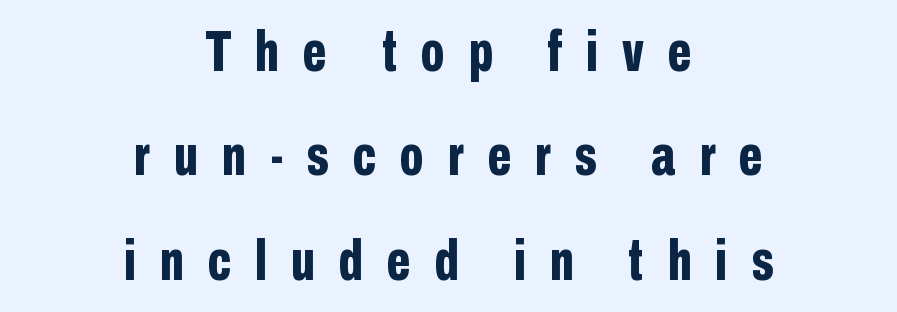
The image shows 57 px bold, condensed sans-serif type, upright; set centered, line spacing 1.83x, unusually wide letter spacing (+0.42 em), not underlined; low stroke contrast and a medium x-height.
